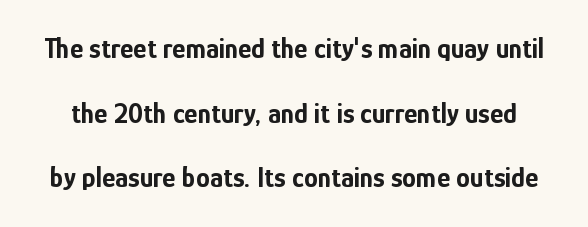
In terms of weight, the rendering is a true, heavy bold. Each new line begins a long way beneath the previous one. Decoration check: the copy has no underline. The designer went with a sans here, leaving each stem footless. The face used here is rendered with its standard letterfit. Think of a printed novel: that variable character pitch is what you see here.
